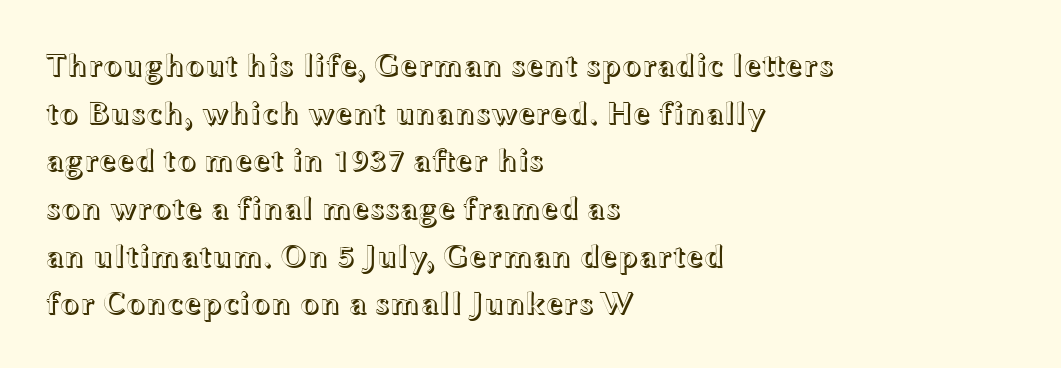
Q: Is the text italic (slanted)? A: No, it is upright.
Q: Is the text underlined? A: No.
Q: How is the paragraph aligned? A: Left-aligned.
Q: Is the spacing between letters normal or unusually wide? A: Normal.
Q: Is the spacing between lines tight, normal or loose? A: Normal.
Q: Width (condensed, normal, or wide)? A: Wide.
Q: x-height? A: Medium.
Q: Monospaced? A: No.
